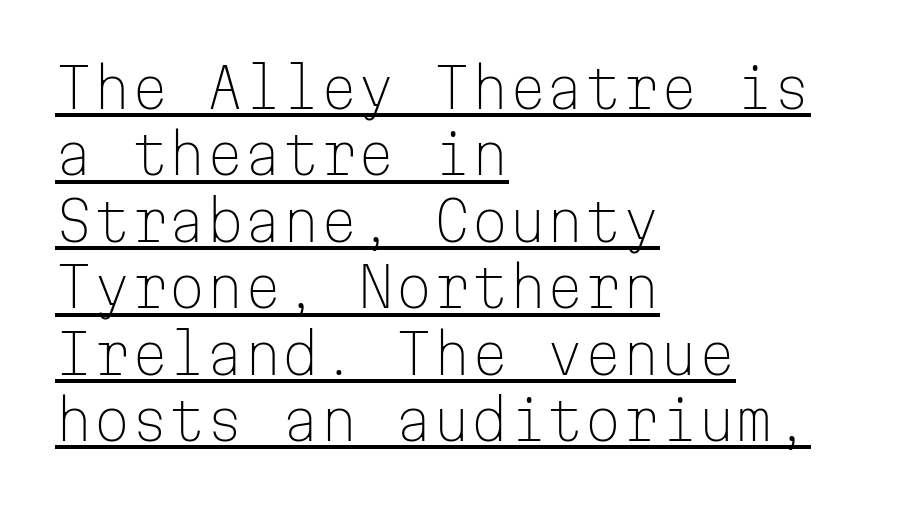
The image shows 54 px light sans-serif type, upright, monospaced; set left-aligned, line spacing 1.23x, normal letter spacing, underlined; low stroke contrast and a medium x-height.
